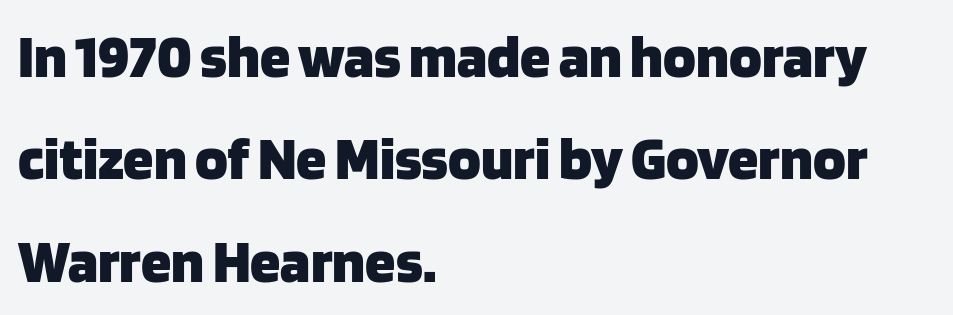
The image shows 61 px heavy sans-serif type, upright; set left-aligned, normal line spacing (1.68x), normal letter spacing, not underlined; low stroke contrast and a large x-height.
